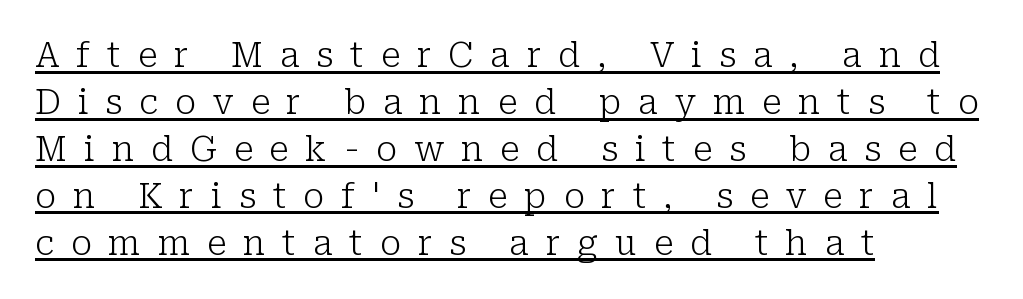
These lines are composed in type with serifs. Note the varied advance widths — an 'i' is clearly narrower than an 'm'. Spacing between characters has been opened up far beyond the box default. Casual observation: everything's shoved over to the left. Normally led — the rows are evenly, conventionally spaced. Notice how a bar underscores the lettering throughout.
